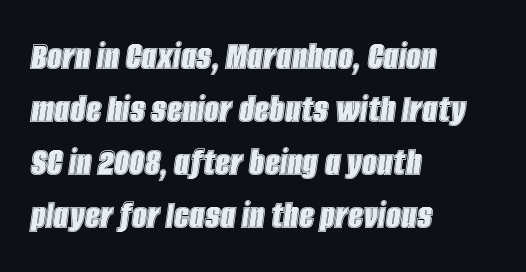
{"italic": "yes", "lean": "right", "slant_degrees": 8, "width": "condensed", "x_height": "large", "monospaced": "no", "underline": "no", "align": "left", "line_spacing": "normal", "line_spacing_ratio": 1.26, "letter_spacing": "normal", "letter_spacing_em": 0.0, "glyph_px": 42}
